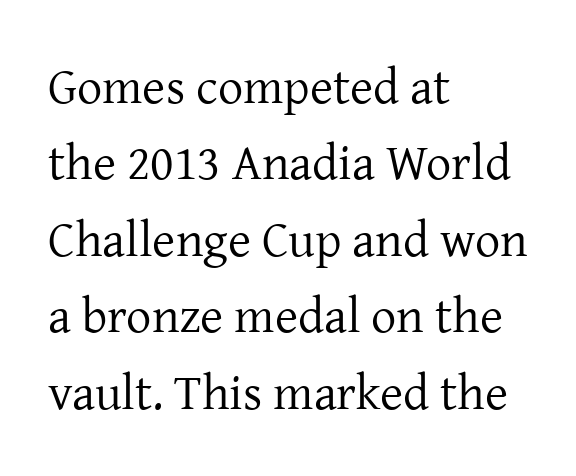
Each letter's strokes conclude with small projecting serifs. Check the space under the baseline: it is left empty. Character widths vary here, with narrow letters taking less room than wide ones. You can tell it's not italic because the verticals are truly vertical.
